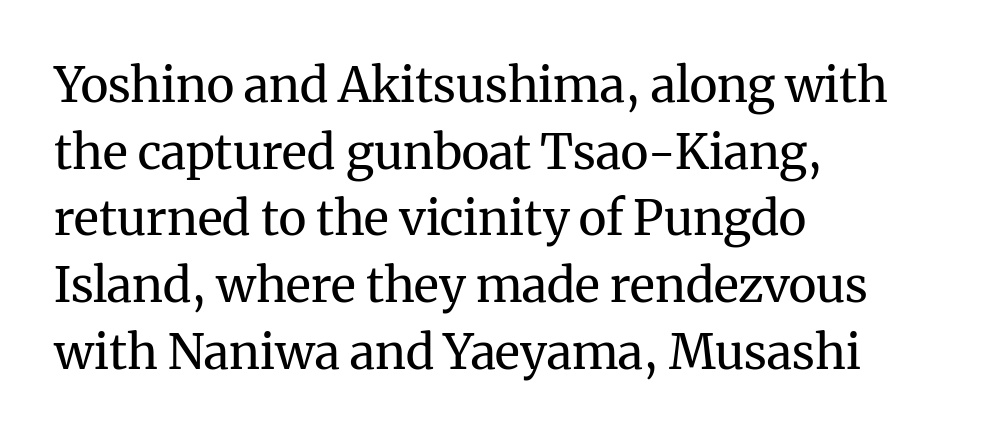
Q: Is the text bold? A: No.
Q: Is the text italic (slanted)? A: No, it is upright.
Q: Is the typeface a serif or a sans-serif typeface? A: Serif.
Q: Is the text underlined? A: No.
Q: How is the paragraph aligned? A: Left-aligned.
Q: Is the spacing between letters normal or unusually wide? A: Normal.
Q: Is the spacing between lines tight, normal or loose? A: Normal.
Q: Width (condensed, normal, or wide)? A: Normal.
Q: Stroke contrast? A: Medium.
Q: x-height? A: Medium.
Q: Monospaced? A: No.
